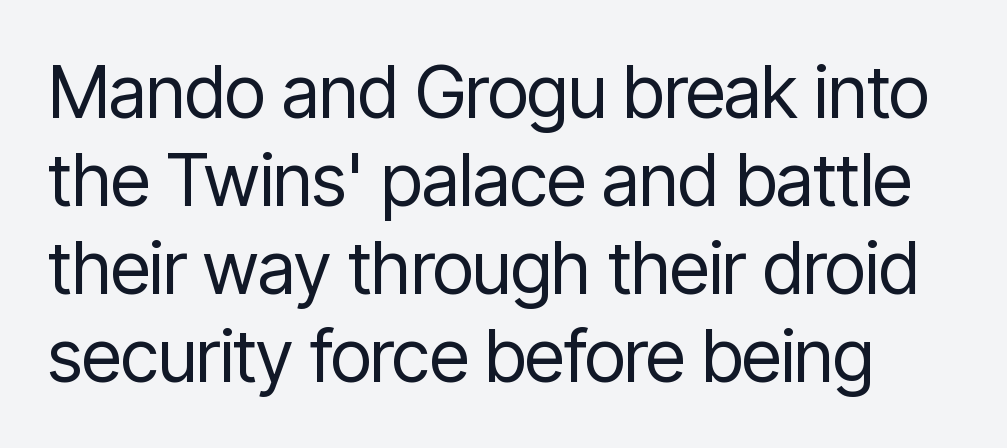
Q: Is the text bold? A: No.
Q: Is the text italic (slanted)? A: No, it is upright.
Q: Is the typeface a serif or a sans-serif typeface? A: Sans-serif.
Q: Is the text underlined? A: No.
Q: Is the spacing between letters normal or unusually wide? A: Normal.
Q: Width (condensed, normal, or wide)? A: Condensed.
Q: Stroke contrast? A: Low.
Q: x-height? A: Medium.
Q: Monospaced? A: No.
